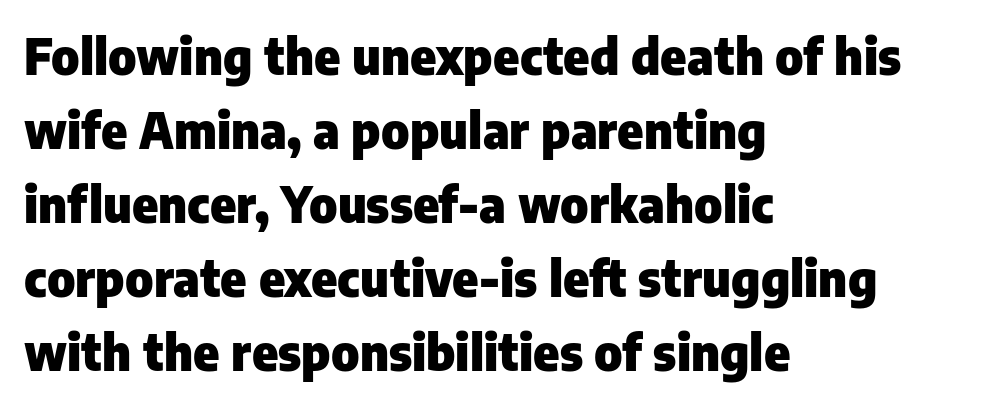
Q: Is the text bold? A: Yes.
Q: Is the text italic (slanted)? A: No, it is upright.
Q: Is the typeface a serif or a sans-serif typeface? A: Sans-serif.
Q: Is the text underlined? A: No.
Q: How is the paragraph aligned? A: Left-aligned.
Q: Is the spacing between letters normal or unusually wide? A: Normal.
Q: Is the spacing between lines tight, normal or loose? A: Normal.
Q: Width (condensed, normal, or wide)? A: Normal.
Q: Stroke contrast? A: Low.
Q: x-height? A: Medium.
Q: Monospaced? A: No.
